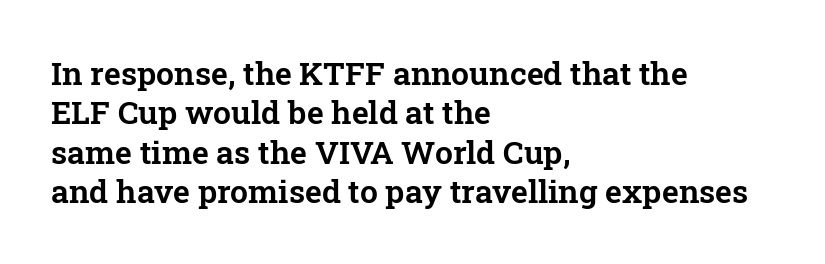
The image shows 32 px serif type, upright; set left-aligned, line spacing 1.23x, normal letter spacing, not underlined; low stroke contrast and a medium x-height.
